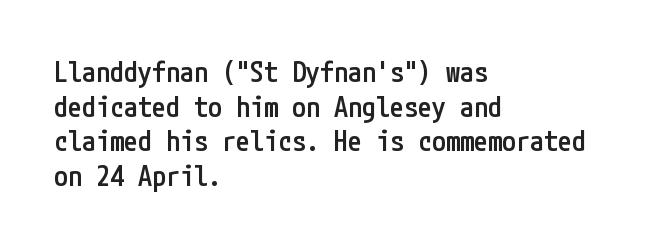
{"serif": "no", "italic": "no", "bold": "semi", "weight": "semibold", "width": "condensed", "stroke_contrast": "low", "x_height": "medium", "underline": "no", "align": "left", "line_spacing_ratio": 1.24, "letter_spacing": "normal", "letter_spacing_em": 0.0, "glyph_px": 28}
